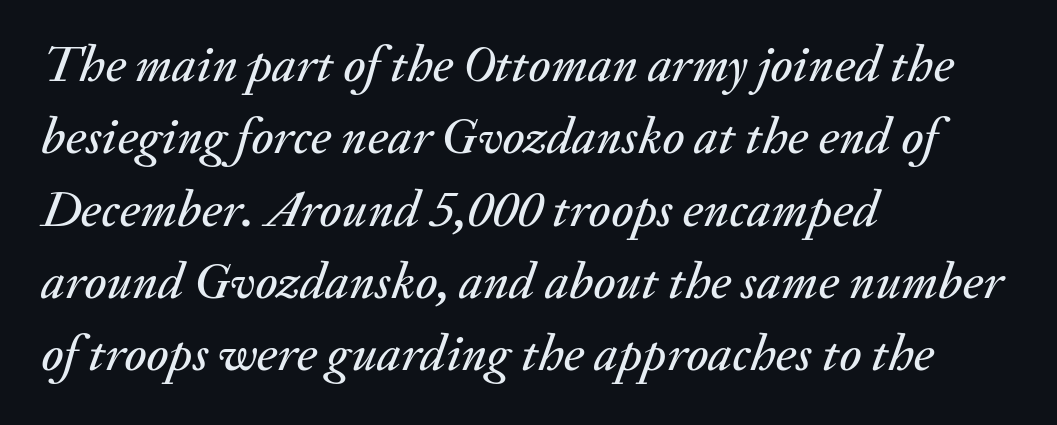
{"italic": "yes", "lean": "right", "slant_degrees": 20, "width": "normal", "stroke_contrast": "medium", "x_height": "small", "monospaced": "no", "underline": "no", "align": "left", "line_spacing": "normal", "line_spacing_ratio": 1.39, "letter_spacing": "normal", "letter_spacing_em": 0.0, "glyph_px": 52}
